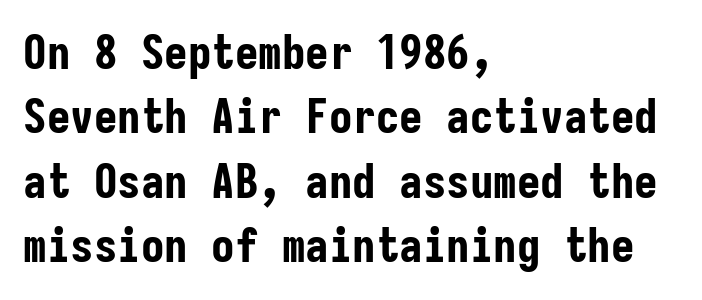
{"serif": "no", "italic": "no", "bold": "yes", "weight": "bold", "width": "condensed", "stroke_contrast": "low", "x_height": "medium", "monospaced": "yes", "underline": "no", "align": "left", "line_spacing": "normal", "line_spacing_ratio": 1.37, "letter_spacing": "normal", "letter_spacing_em": 0.0, "glyph_px": 47}
